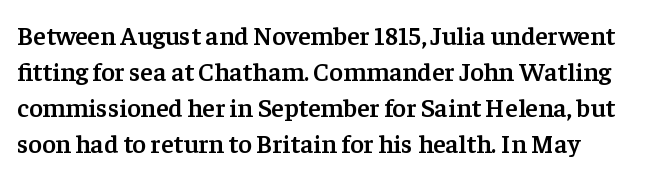
Q: Is the text bold? A: Semi-bold.
Q: Is the text italic (slanted)? A: No, it is upright.
Q: Is the text underlined? A: No.
Q: Is the spacing between letters normal or unusually wide? A: Normal.
Q: Is the spacing between lines tight, normal or loose? A: Normal.
